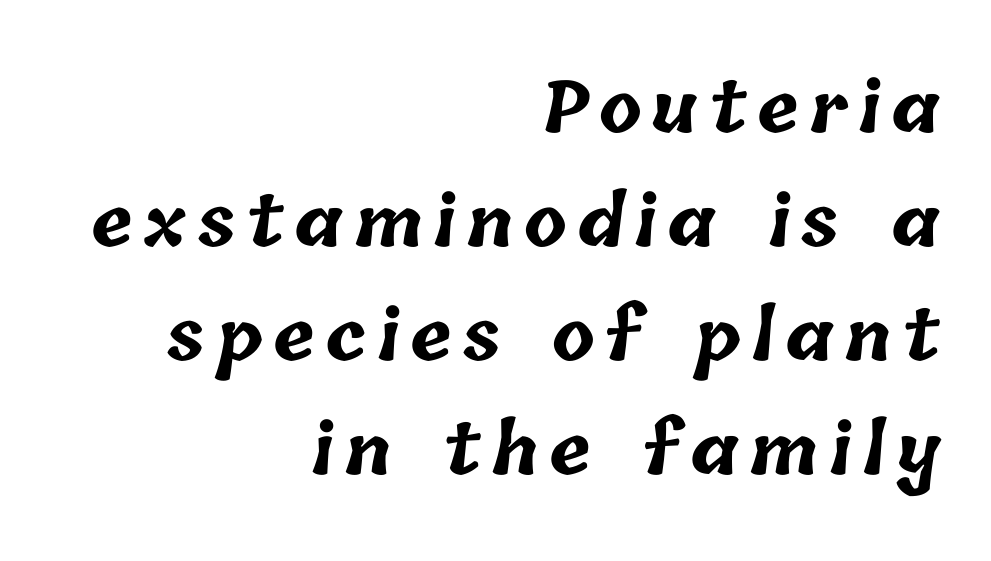
Set as a true bold cut, around the 700 mark. The passage shown is not underscored anywhere. Note the varied advance widths — an 'i' is clearly narrower than an 'm'. The text block is weighted toward the right margin, trailing off unevenly leftward. The rendering uses a moderate line-height, typical for paragraphs.
